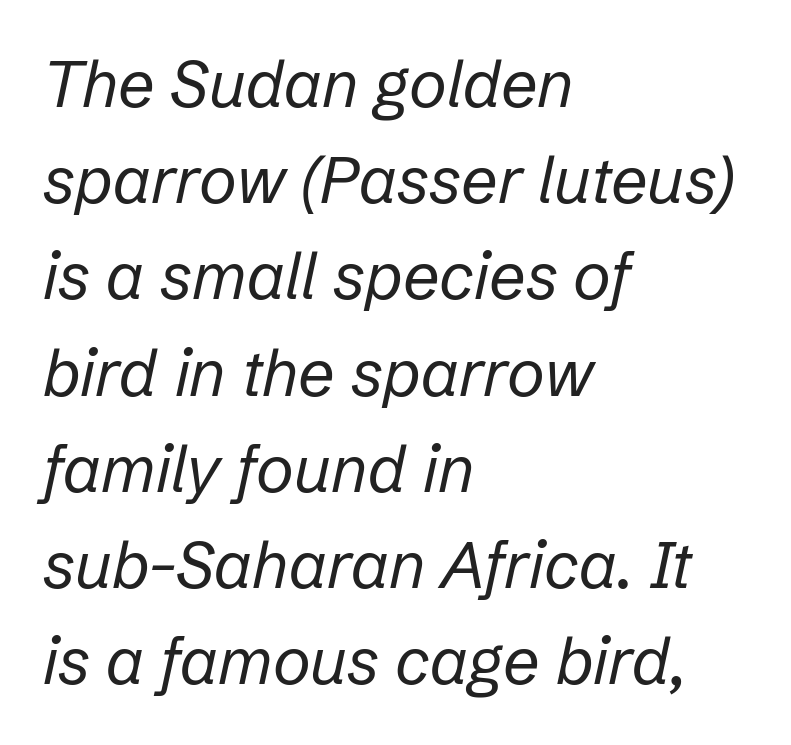
{"italic": "yes", "lean": "right", "slant_degrees": 12, "bold": "no", "weight": "regular", "width": "normal", "stroke_contrast": "low", "x_height": "medium", "monospaced": "no", "underline": "no", "align": "left", "line_spacing": "normal", "line_spacing_ratio": 1.48, "letter_spacing": "normal", "letter_spacing_em": 0.0, "glyph_px": 65}
